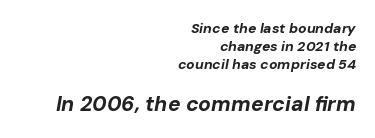
Q: Is the text bold? A: Yes.
Q: Is the text italic (slanted)? A: Yes, it leans right by about 10 degrees.
Q: Is the text underlined? A: No.
Q: How is the paragraph aligned? A: Right-aligned.
Q: Is the spacing between letters normal or unusually wide? A: Normal.
Q: Is the spacing between lines tight, normal or loose? A: Normal.
Q: Which block of text is set in a larger size, the first (top) or the second (bottom)? A: The second (bottom) one.
